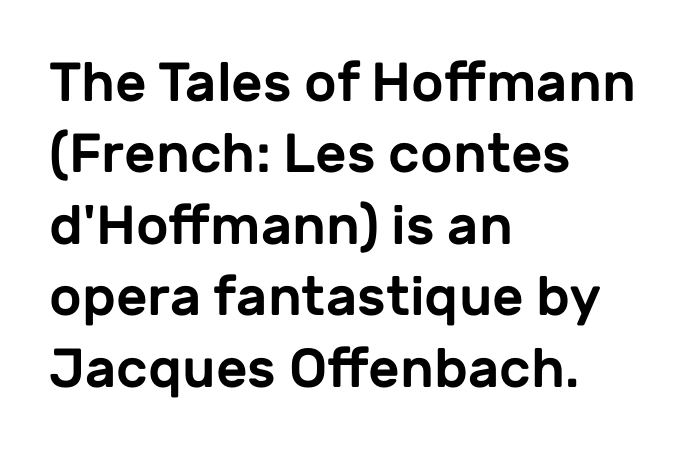
{"serif": "no", "italic": "no", "width": "normal", "stroke_contrast": "low", "x_height": "medium", "monospaced": "no", "underline": "no", "align": "left", "line_spacing": "normal", "line_spacing_ratio": 1.3, "letter_spacing": "normal", "letter_spacing_em": 0.0, "glyph_px": 55}
